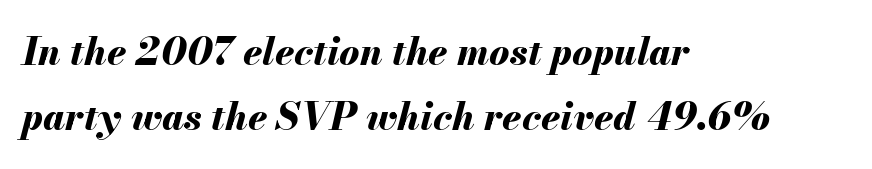
Q: Is the text bold? A: Yes.
Q: Is the text italic (slanted)? A: Yes, it leans right by about 13 degrees.
Q: Is the text underlined? A: No.
Q: How is the paragraph aligned? A: Left-aligned.
Q: Is the spacing between letters normal or unusually wide? A: Normal.
Q: Width (condensed, normal, or wide)? A: Normal.
Q: Stroke contrast? A: Medium.
Q: x-height? A: Small.
Q: Monospaced? A: No.
